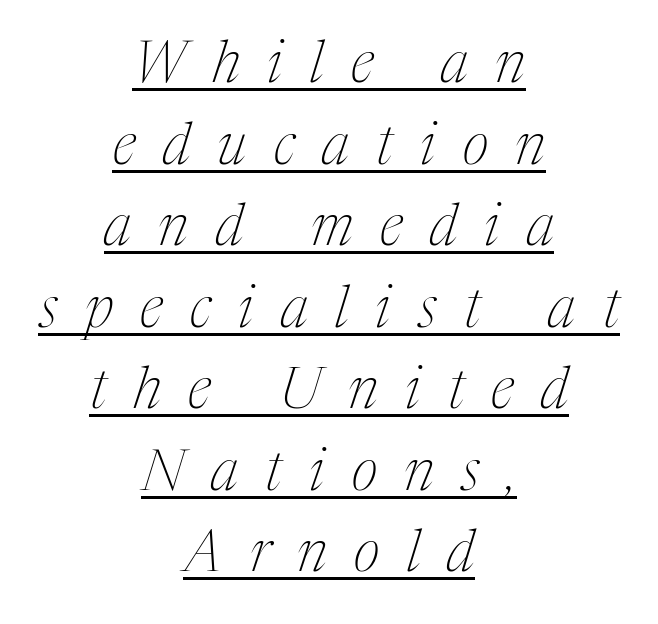
Visually the block forms a symmetrical silhouette, jagged on both flanks. Looks like regular typesetting: each glyph gets only the width it needs. The lettering is marked with a stroke running underneath it. Weight: in the light-to-regular range. This sample uses expanded letter spacing, leaving extra air between glyphs. If you measured baseline to baseline, you'd find a middling distance.
